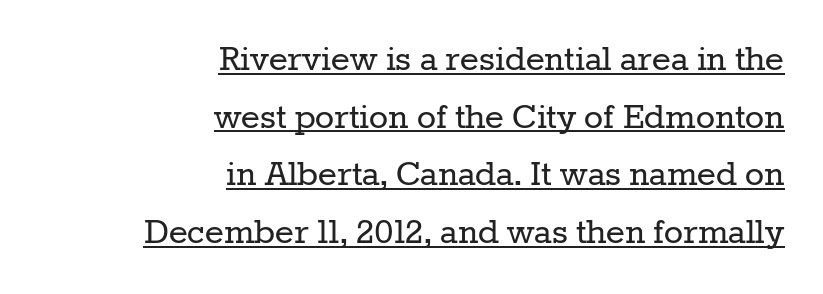
The image shows 40 px regular-weight serif type, upright; set right-aligned, normal line spacing (1.44x), normal letter spacing, underlined; low stroke contrast and a medium x-height.
